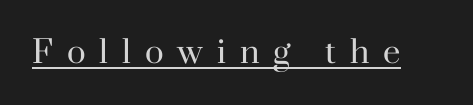
Q: Is the text bold? A: No.
Q: Is the text italic (slanted)? A: No, it is upright.
Q: Is the typeface a serif or a sans-serif typeface? A: Serif.
Q: Is the text underlined? A: Yes.
Q: Is the spacing between letters normal or unusually wide? A: Unusually wide.
Q: Width (condensed, normal, or wide)? A: Normal.
Q: Stroke contrast? A: High.
Q: x-height? A: Small.
Q: Monospaced? A: No.
